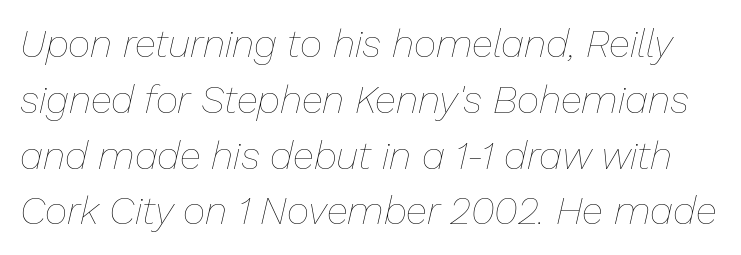
The image shows 39 px thin type, italic (leaning right); set normal line spacing (1.43x), normal letter spacing, not underlined; low stroke contrast and a medium x-height.
